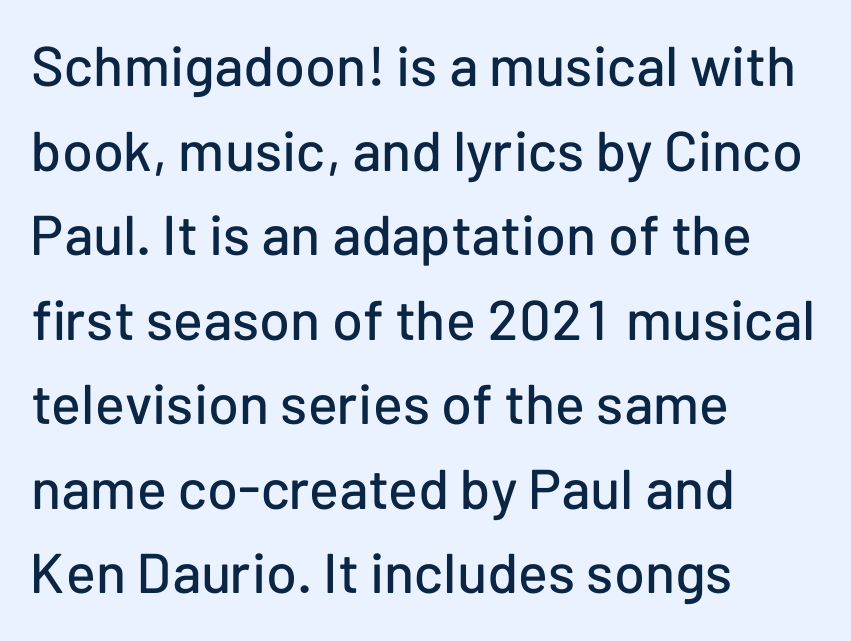
The image shows 56 px sans-serif type, upright; set left-aligned, normal line spacing (1.51x), normal letter spacing, not underlined; low stroke contrast and a medium x-height.
